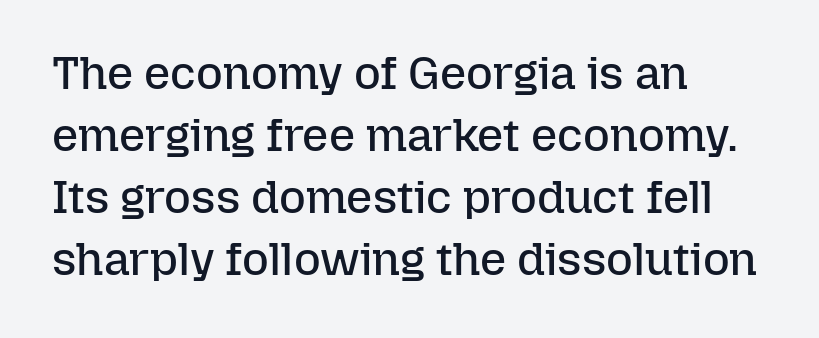
The image shows 46 px regular-weight type, upright; set left-aligned, normal line spacing (1.35x), normal letter spacing, not underlined; low stroke contrast and a medium x-height.
